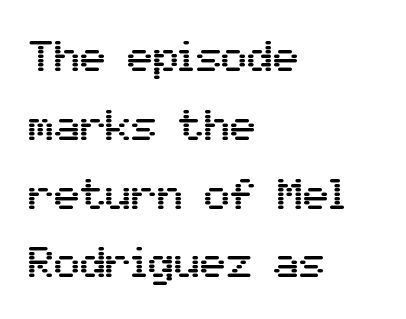
{"serif": "no", "italic": "no", "width": "normal", "stroke_contrast": "medium", "x_height": "medium", "monospaced": "no", "underline": "no", "align": "left", "line_spacing": "normal", "line_spacing_ratio": 1.6, "letter_spacing": "normal", "letter_spacing_em": 0.0, "glyph_px": 43}
